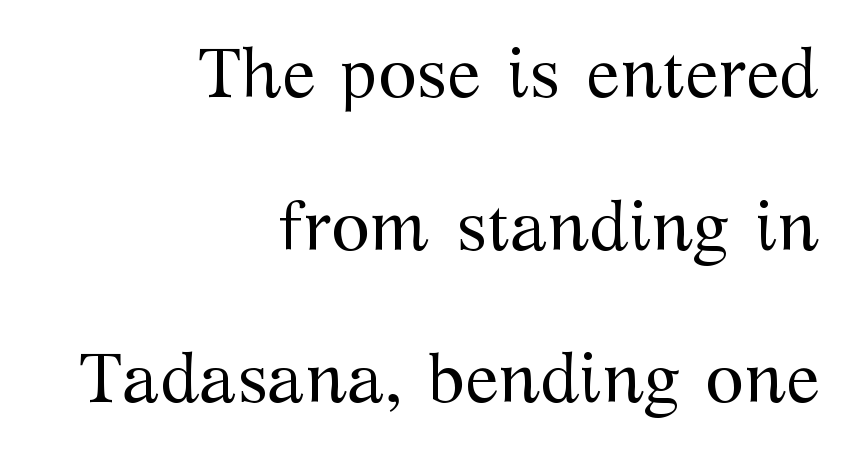
{"serif": "yes", "italic": "no", "bold": "no", "weight": "regular", "width": "normal", "stroke_contrast": "medium", "x_height": "medium", "monospaced": "no", "underline": "no", "align": "right", "line_spacing": "loose", "line_spacing_ratio": 2.18, "letter_spacing": "normal", "letter_spacing_em": 0.0, "glyph_px": 70}
